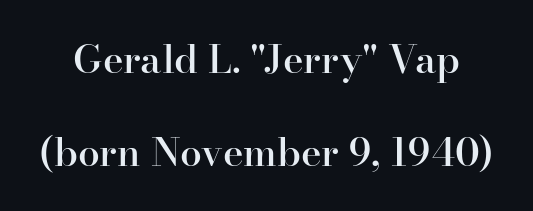
The image shows 39 px semibold serif type, upright; set loose line spacing (2.38x), normal letter spacing, not underlined; high stroke contrast and a small x-height.
